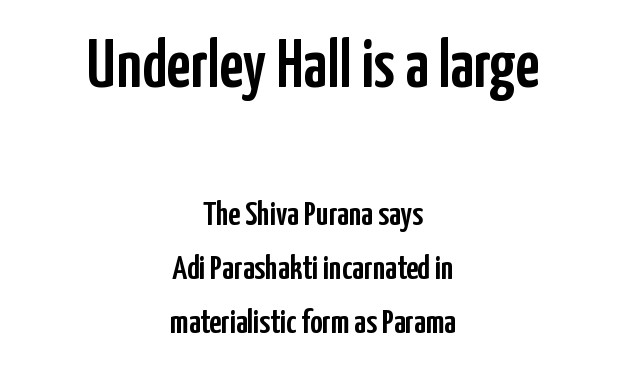
{"serif": "no", "italic": "no", "width": "condensed", "stroke_contrast": "low", "x_height": "medium", "monospaced": "no", "underline": "no", "align": "center", "line_spacing": "normal", "line_spacing_ratio": 1.59, "letter_spacing": "normal", "letter_spacing_em": 0.0, "larger_block": "first", "size_ratio": 2.0, "glyph_px": 68}
